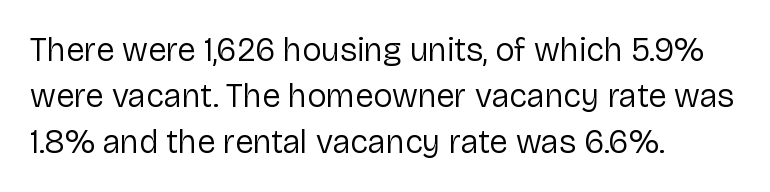
The image shows 33 px regular-weight sans-serif type, upright; set left-aligned, normal line spacing (1.39x), normal letter spacing, not underlined; low stroke contrast and a medium x-height.
